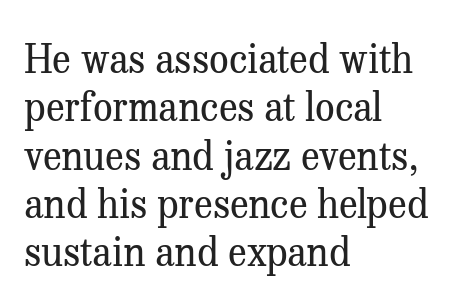
{"serif": "yes", "italic": "no", "bold": "no", "weight": "regular", "width": "normal", "stroke_contrast": "medium", "x_height": "medium", "monospaced": "no", "underline": "no", "align": "left", "line_spacing_ratio": 1.24, "letter_spacing": "normal", "letter_spacing_em": 0.0, "glyph_px": 39}
